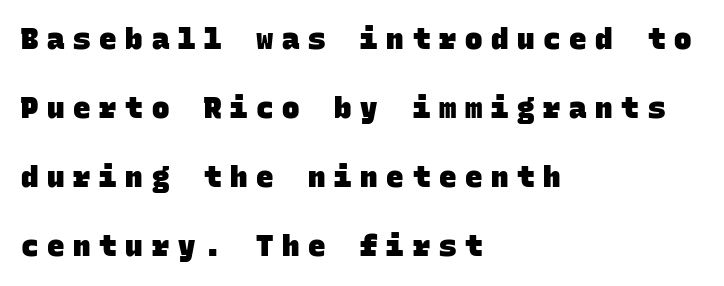
{"serif": "no", "bold": "yes", "weight": "heavy", "width": "normal", "stroke_contrast": "low", "x_height": "large", "monospaced": "yes", "underline": "no", "align": "left", "line_spacing": "loose", "line_spacing_ratio": 2.38, "letter_spacing": "wide", "letter_spacing_em": 0.3, "glyph_px": 29}
